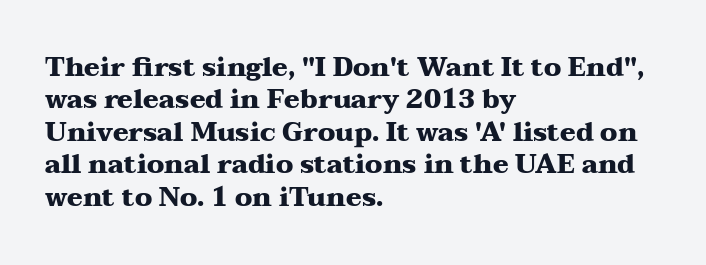
Q: Is the text bold? A: Yes.
Q: Is the text italic (slanted)? A: No, it is upright.
Q: Is the text underlined? A: No.
Q: How is the paragraph aligned? A: Left-aligned.
Q: Is the spacing between letters normal or unusually wide? A: Normal.
Q: Is the spacing between lines tight, normal or loose? A: Normal.
